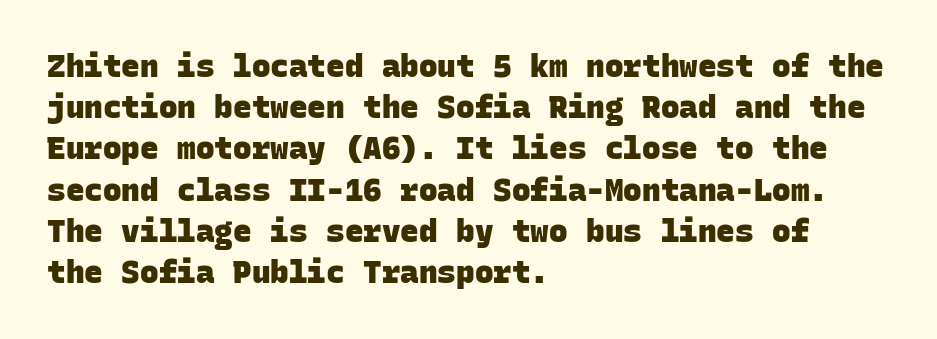
The image shows 31 px heavy sans-serif type, monospaced; set left-aligned, normal line spacing (1.33x), normal letter spacing, not underlined; low stroke contrast and a large x-height.
